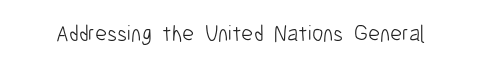
{"italic": "no", "bold": "no", "underline": "no", "letter_spacing": "normal", "letter_spacing_em": 0.0, "glyph_px": 23}
